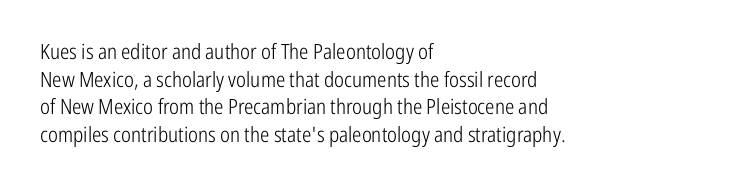
Q: Is the text bold? A: No.
Q: Is the text italic (slanted)? A: No, it is upright.
Q: Is the text underlined? A: No.
Q: How is the paragraph aligned? A: Left-aligned.
Q: Is the spacing between letters normal or unusually wide? A: Normal.
Q: Is the spacing between lines tight, normal or loose? A: Normal.
